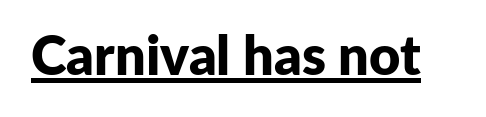
Check where the strokes stop: nothing finishes them off — pure sans. Is there any slant? The stems are plumb. Spacing verdict: proportional, widths tailored to each character. You could call the tracking neutral — neither tight nor loose. The face used here has the dense, thick strokes of a bold. Underlining? Definitely there.
